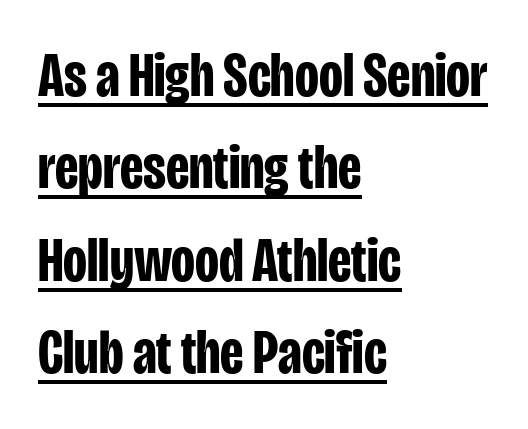
Nothing sits at the stroke ends, so this counts as sans-serif. The rendering keeps characters at their native spacing. Quick note: underline on. Summary of weight: heavy, a full bold. These lines are rendered in a variable-pitch font. How would I describe the line gaps? Plain and ordinary.
